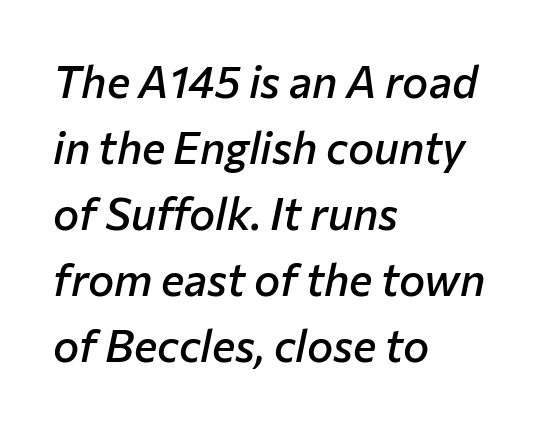
The image shows 44 px semibold type, italic (leaning right); set left-aligned, normal line spacing (1.5x), normal letter spacing, not underlined; low stroke contrast and a medium x-height.
